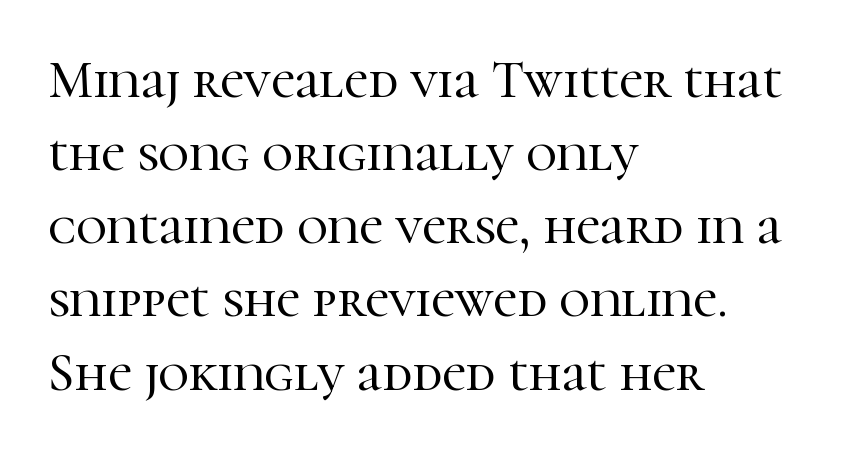
{"serif": "yes", "italic": "no", "width": "normal", "stroke_contrast": "high", "x_height": "medium", "monospaced": "no", "underline": "no", "align": "left", "line_spacing": "normal", "line_spacing_ratio": 1.38, "letter_spacing": "normal", "letter_spacing_em": 0.0, "glyph_px": 53}
